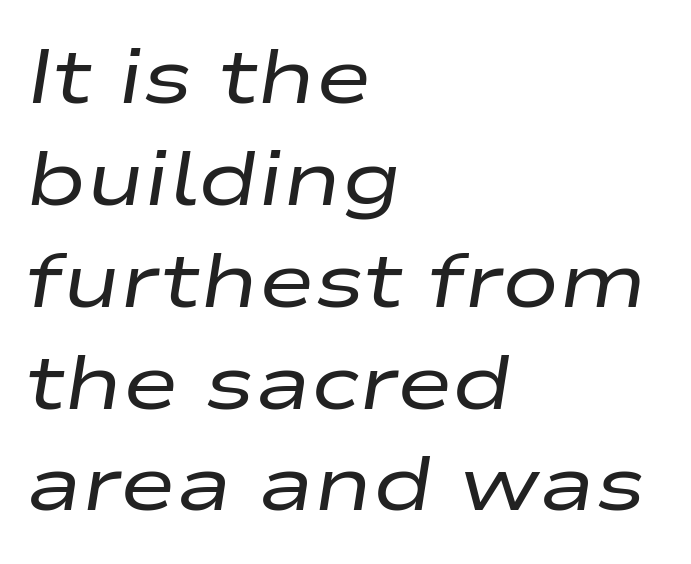
Q: Is the text bold? A: No.
Q: Is the text italic (slanted)? A: Yes, it leans right by about 9 degrees.
Q: Is the text underlined? A: No.
Q: How is the paragraph aligned? A: Left-aligned.
Q: Is the spacing between letters normal or unusually wide? A: Normal.
Q: Is the spacing between lines tight, normal or loose? A: Normal.
Q: Width (condensed, normal, or wide)? A: Wide.
Q: Stroke contrast? A: Low.
Q: x-height? A: Medium.
Q: Monospaced? A: No.
